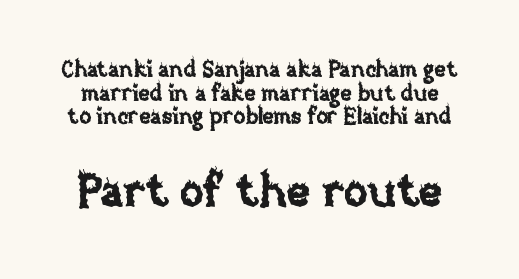
The image shows 45 px text type, upright; set tight line spacing (1.07x), normal letter spacing, not underlined; the second (bottom) block is 2.05x larger; low stroke contrast and a large x-height.
